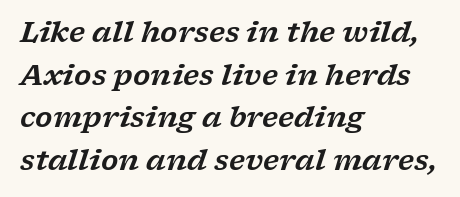
{"serif": "yes", "italic": "yes", "lean": "right", "slant_degrees": 17, "width": "wide", "stroke_contrast": "low", "x_height": "medium", "monospaced": "no", "underline": "no", "align": "left", "line_spacing": "normal", "line_spacing_ratio": 1.52, "letter_spacing": "normal", "letter_spacing_em": 0.0, "glyph_px": 28}
